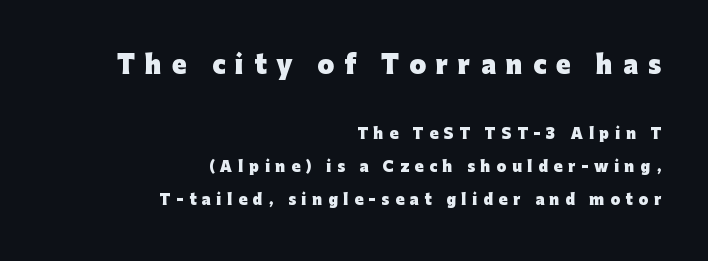
{"italic": "no", "bold": "yes", "underline": "no", "align": "right", "line_spacing": "loose", "line_spacing_ratio": 2.36, "letter_spacing": "wide", "letter_spacing_em": 0.42, "larger_block": "first", "size_ratio": 1.71, "glyph_px": 24}
